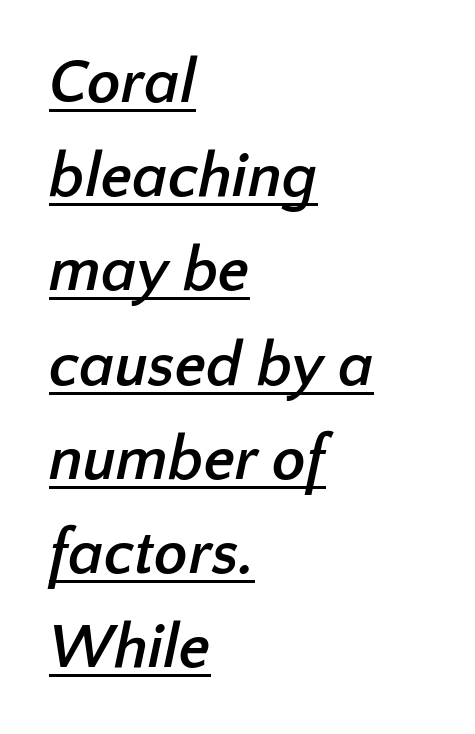
{"serif": "no", "bold": "yes", "weight": "semibold", "width": "normal", "stroke_contrast": "low", "x_height": "medium", "monospaced": "no", "underline": "yes", "align": "left", "line_spacing": "normal", "line_spacing_ratio": 1.52, "letter_spacing": "normal", "letter_spacing_em": 0.0, "glyph_px": 62}
